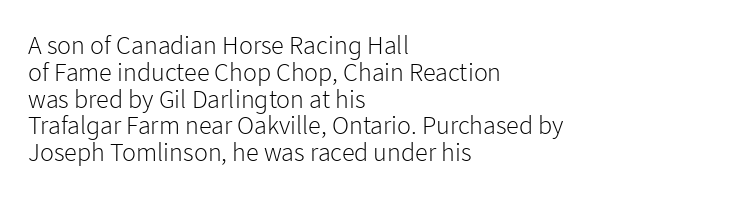
The text block is weighted toward the left margin, trailing off unevenly rightward. Only glyphs here, with clear space below each row. Nothing heavy about these letters — not bold at all. These lines were composed using upright roman letters.
